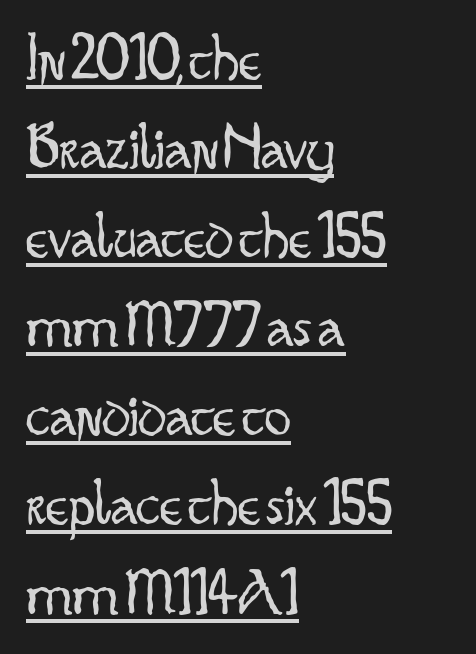
Proportional: the letters do not fall into vertical columns. Line beginnings align vertically; line endings do not. Font category for this specimen: sans-serif. The leading is moderate, giving the passage an even texture.
